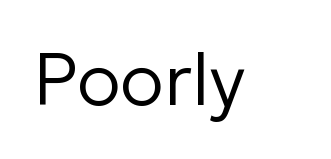
The image shows 73 px regular-weight sans-serif type, upright; set normal letter spacing, not underlined; low stroke contrast and a medium x-height.
